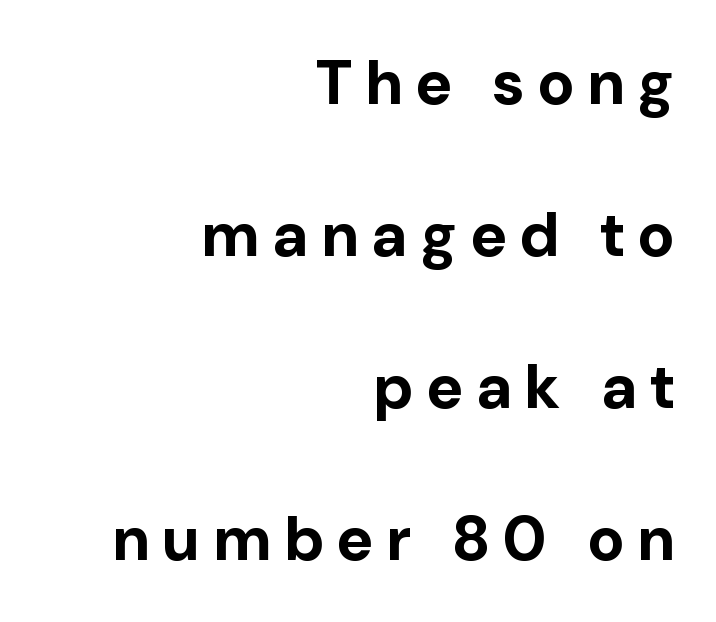
Q: Is the text bold? A: Yes.
Q: Is the text italic (slanted)? A: No, it is upright.
Q: Is the typeface a serif or a sans-serif typeface? A: Sans-serif.
Q: Is the text underlined? A: No.
Q: How is the paragraph aligned? A: Right-aligned.
Q: Is the spacing between letters normal or unusually wide? A: Unusually wide.
Q: Is the spacing between lines tight, normal or loose? A: Loose.
Q: Width (condensed, normal, or wide)? A: Normal.
Q: Stroke contrast? A: Low.
Q: x-height? A: Medium.
Q: Monospaced? A: No.
